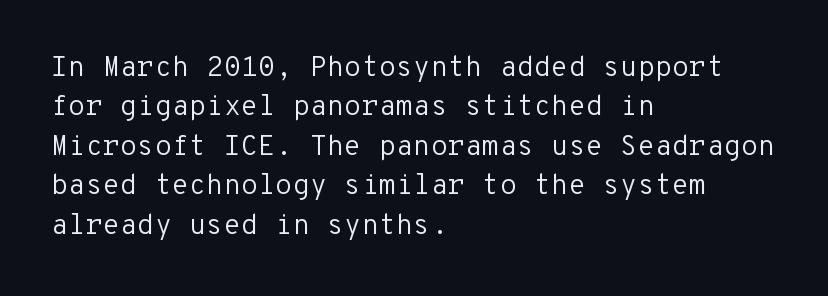
The image shows 28 px regular-weight sans-serif type, upright, monospaced; set left-aligned, normal line spacing (1.41x), normal letter spacing, not underlined; low stroke contrast and a medium x-height.
